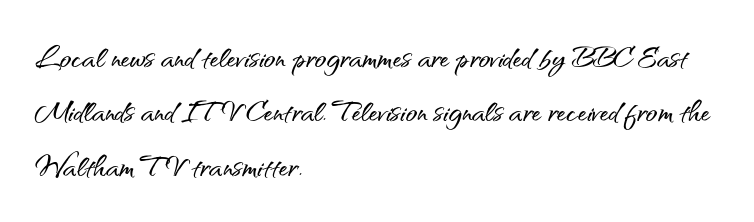
Q: Is the text italic (slanted)? A: Yes.
Q: Is the typeface a serif or a sans-serif typeface? A: Sans-serif.
Q: Is the text underlined? A: No.
Q: How is the paragraph aligned? A: Left-aligned.
Q: Is the spacing between letters normal or unusually wide? A: Normal.
Q: Is the spacing between lines tight, normal or loose? A: Normal.
Q: Width (condensed, normal, or wide)? A: Normal.
Q: Stroke contrast? A: Medium.
Q: x-height? A: Small.
Q: Monospaced? A: No.
